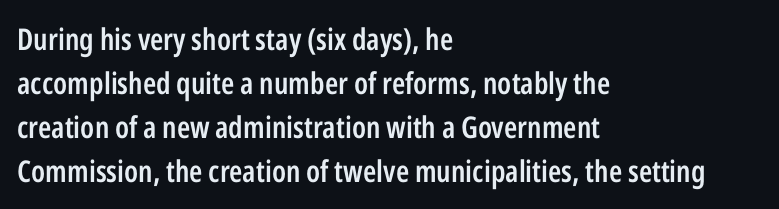
{"serif": "no", "italic": "no", "bold": "semi", "weight": "semibold", "width": "condensed", "stroke_contrast": "low", "x_height": "medium", "monospaced": "no", "underline": "no", "align": "left", "line_spacing": "normal", "line_spacing_ratio": 1.47, "letter_spacing": "normal", "letter_spacing_em": 0.0, "glyph_px": 30}
